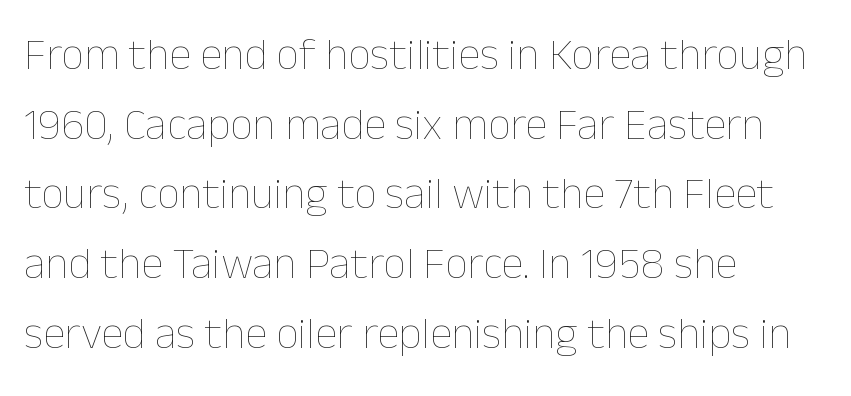
Q: Is the text bold? A: No.
Q: Is the text italic (slanted)? A: No, it is upright.
Q: Is the text underlined? A: No.
Q: How is the paragraph aligned? A: Left-aligned.
Q: Is the spacing between letters normal or unusually wide? A: Normal.
Q: Is the spacing between lines tight, normal or loose? A: Normal.
Q: Width (condensed, normal, or wide)? A: Normal.
Q: Stroke contrast? A: Low.
Q: x-height? A: Medium.
Q: Monospaced? A: No.
